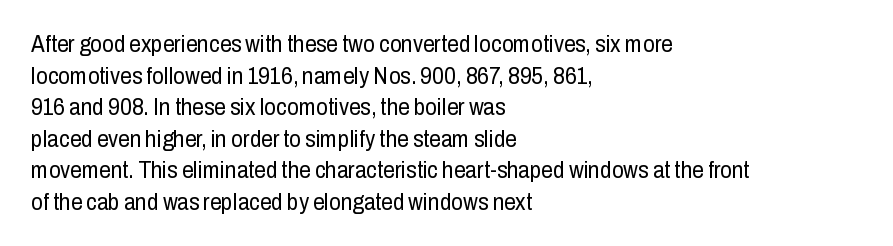
{"italic": "no", "bold": "no", "underline": "no", "align": "left", "line_spacing": "normal", "line_spacing_ratio": 1.37, "letter_spacing": "normal", "letter_spacing_em": 0.0, "glyph_px": 23}
